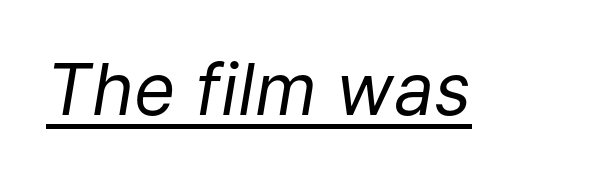
Q: Is the text bold? A: No.
Q: Is the text italic (slanted)? A: Yes, it leans right by about 9 degrees.
Q: Is the text underlined? A: Yes.
Q: Is the spacing between letters normal or unusually wide? A: Normal.
Q: Width (condensed, normal, or wide)? A: Normal.
Q: Stroke contrast? A: Low.
Q: x-height? A: Medium.
Q: Monospaced? A: No.
